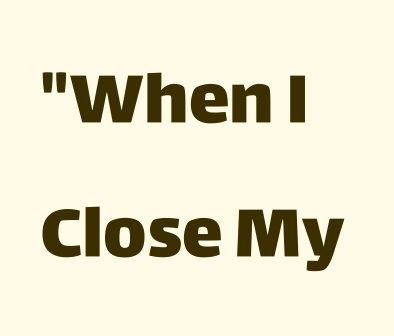
Examine the stroke ends and you'll find no serifs. The type is set solid horizontally, with unmodified tracking. A typesetter would call this proportional, since set widths differ per character. The rendering anchors every line to the left-hand side. Every character sits straight up, as roman type does. Bold? Absolutely — the strokes are thick and heavy.
